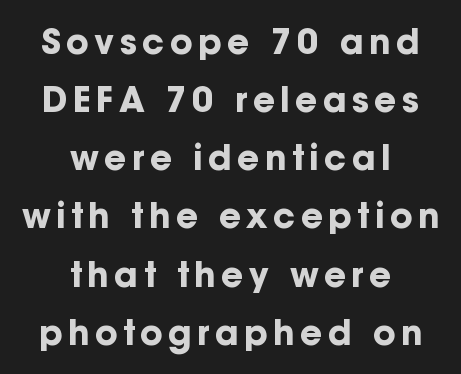
Q: Is the text bold? A: Yes.
Q: Is the text italic (slanted)? A: No, it is upright.
Q: Is the typeface a serif or a sans-serif typeface? A: Sans-serif.
Q: Is the text underlined? A: No.
Q: How is the paragraph aligned? A: Centered.
Q: Width (condensed, normal, or wide)? A: Normal.
Q: Stroke contrast? A: Low.
Q: x-height? A: Medium.
Q: Monospaced? A: No.
